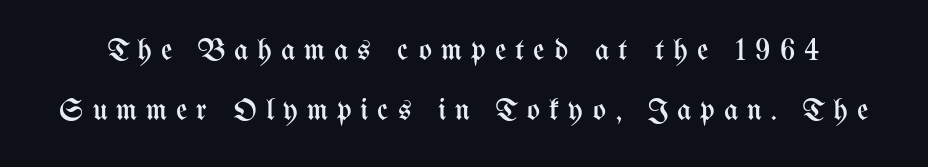
Q: Is the text bold? A: No.
Q: Is the text italic (slanted)? A: No, it is upright.
Q: Is the text underlined? A: No.
Q: Is the spacing between letters normal or unusually wide? A: Unusually wide.
Q: Is the spacing between lines tight, normal or loose? A: Loose.
Q: Width (condensed, normal, or wide)? A: Condensed.
Q: Stroke contrast? A: Medium.
Q: x-height? A: Medium.
Q: Monospaced? A: No.
